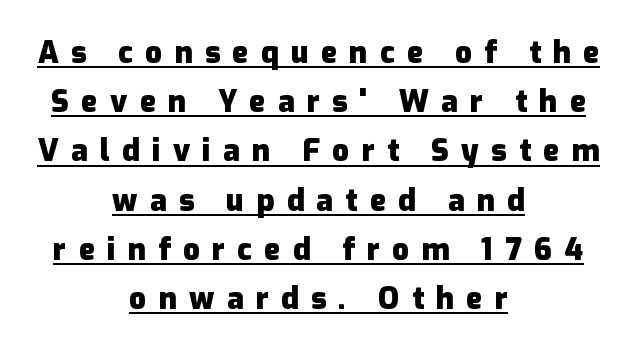
The image shows 30 px heavy sans-serif type, upright; set centered, normal line spacing (1.64x), unusually wide letter spacing (+0.41 em), underlined; low stroke contrast and a medium x-height.
